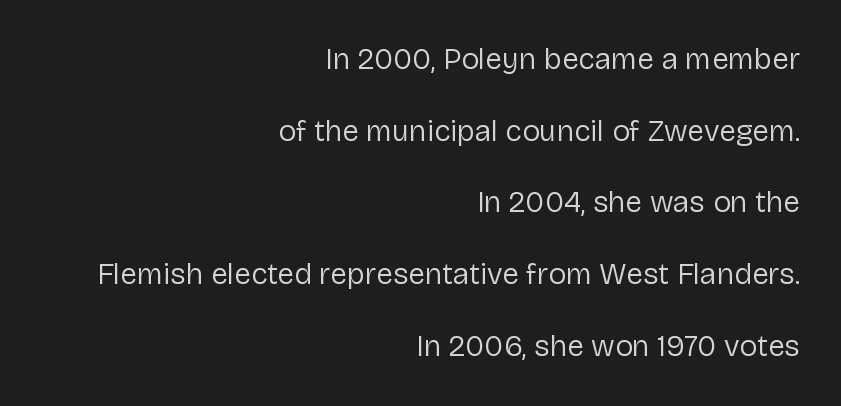
The image shows 30 px regular-weight sans-serif type, upright; set right-aligned, loose line spacing (2.39x), normal letter spacing, not underlined; low stroke contrast and a medium x-height.
